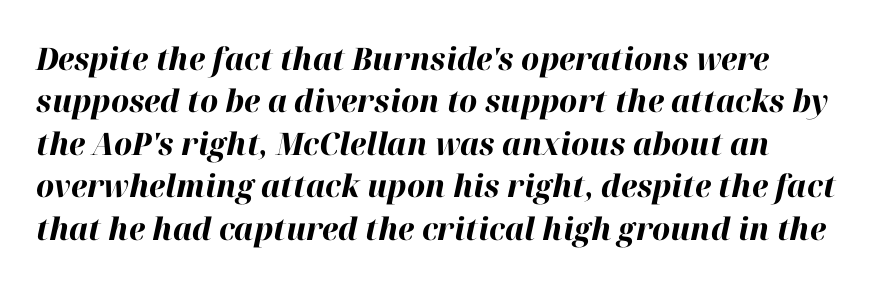
The image shows 31 px bold type, italic (leaning right); set normal line spacing (1.37x), normal letter spacing, not underlined; high stroke contrast and a medium x-height.
